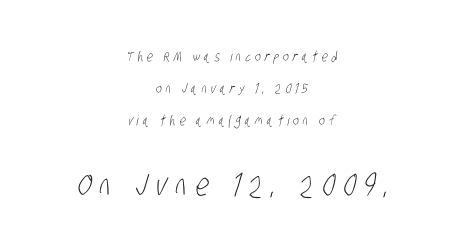
The image shows 31 px light, condensed sans-serif type; set centered, loose line spacing (2.29x), unusually wide letter spacing (+0.28 em), not underlined; the second (bottom) block is 2.21x larger; low stroke contrast and a large x-height.
